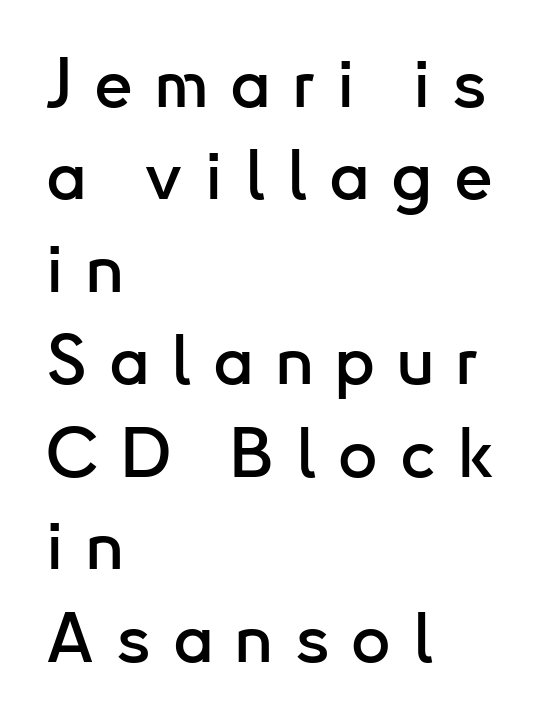
{"serif": "no", "italic": "no", "width": "normal", "stroke_contrast": "low", "x_height": "small", "monospaced": "no", "underline": "no", "align": "left", "line_spacing": "normal", "line_spacing_ratio": 1.34, "letter_spacing": "wide", "letter_spacing_em": 0.32, "glyph_px": 69}
